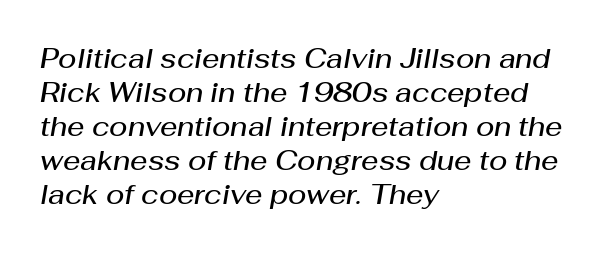
{"italic": "yes", "lean": "right", "slant_degrees": 10, "bold": "semi", "underline": "no", "align": "left", "line_spacing": "normal", "line_spacing_ratio": 1.26, "letter_spacing": "normal", "letter_spacing_em": 0.0, "glyph_px": 27}
